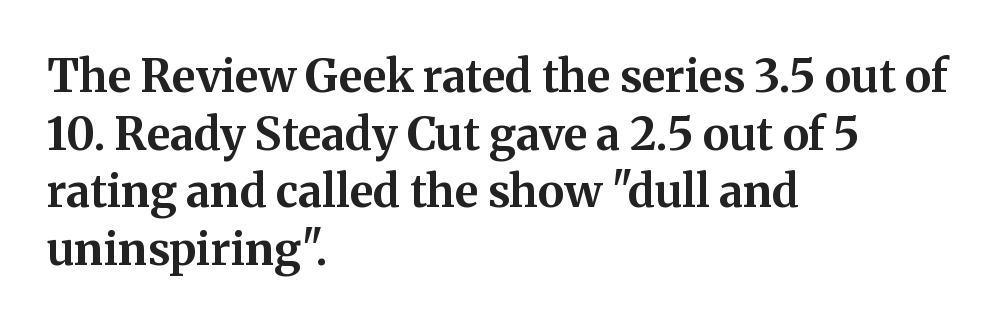
Q: Is the text bold? A: Yes.
Q: Is the text italic (slanted)? A: No, it is upright.
Q: Is the typeface a serif or a sans-serif typeface? A: Serif.
Q: Is the text underlined? A: No.
Q: How is the paragraph aligned? A: Left-aligned.
Q: Is the spacing between letters normal or unusually wide? A: Normal.
Q: Is the spacing between lines tight, normal or loose? A: Normal.
Q: Width (condensed, normal, or wide)? A: Normal.
Q: Stroke contrast? A: Medium.
Q: x-height? A: Medium.
Q: Monospaced? A: No.
